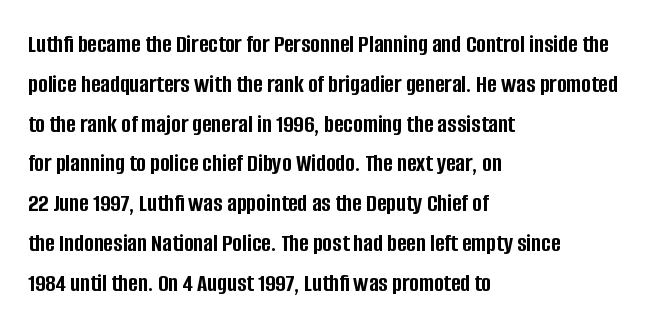
Plenty of ink on the page — the face is bold. Vertical spacing — default. Descenders hang freely into open space. All the whitespace from short lines collects on the right. This rendering leaves character spacing at its baseline value. Do the letters lean? They stand straight.
